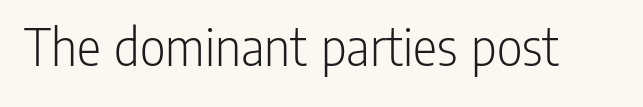
{"serif": "no", "italic": "no", "bold": "no", "weight": "light", "width": "condensed", "stroke_contrast": "low", "x_height": "medium", "monospaced": "no", "underline": "no", "letter_spacing": "normal", "letter_spacing_em": 0.0, "glyph_px": 56}
